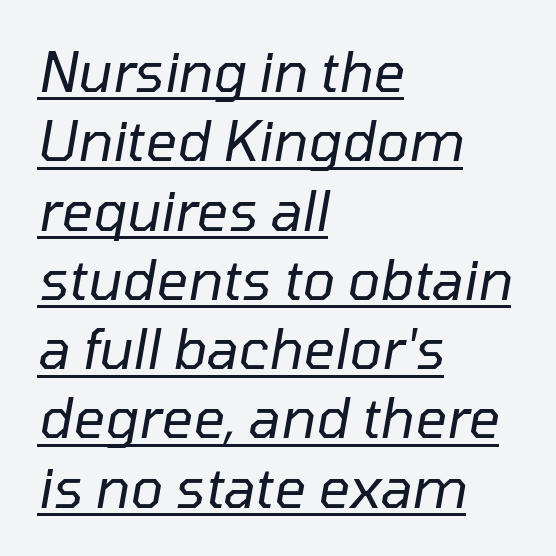
Q: Is the text bold? A: No.
Q: Is the text italic (slanted)? A: Yes, it leans right by about 10 degrees.
Q: Is the text underlined? A: Yes.
Q: How is the paragraph aligned? A: Left-aligned.
Q: Is the spacing between letters normal or unusually wide? A: Normal.
Q: Is the spacing between lines tight, normal or loose? A: Normal.
Q: Width (condensed, normal, or wide)? A: Normal.
Q: Stroke contrast? A: Low.
Q: x-height? A: Medium.
Q: Monospaced? A: No.
